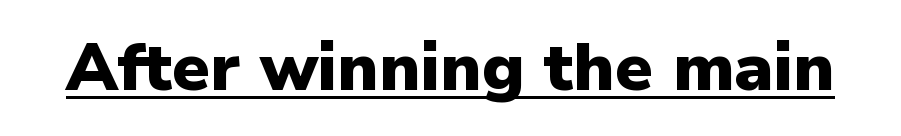
The image shows 67 px heavy sans-serif type, upright; set normal letter spacing, underlined; low stroke contrast and a medium x-height.
